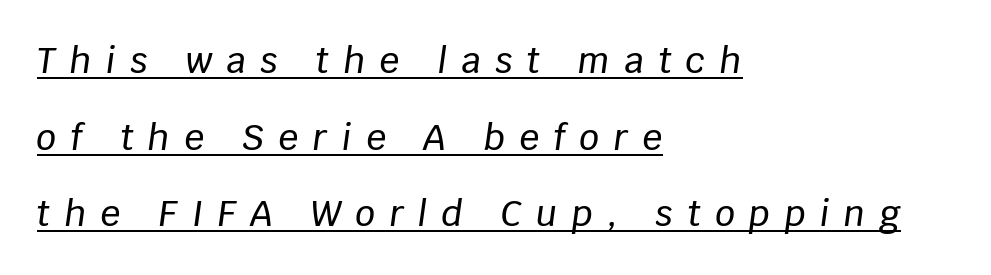
{"italic": "yes", "lean": "right", "slant_degrees": 8, "width": "normal", "stroke_contrast": "low", "x_height": "large", "monospaced": "no", "underline": "yes", "align": "left", "line_spacing": "loose", "line_spacing_ratio": 2.19, "letter_spacing": "wide", "letter_spacing_em": 0.41, "glyph_px": 35}
